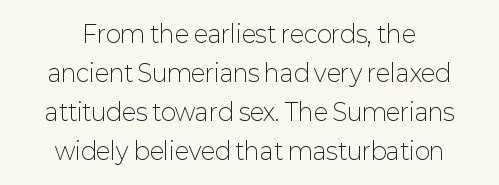
Q: Is the text bold? A: No.
Q: Is the text italic (slanted)? A: No, it is upright.
Q: Is the text underlined? A: No.
Q: How is the paragraph aligned? A: Centered.
Q: Is the spacing between letters normal or unusually wide? A: Normal.
Q: Is the spacing between lines tight, normal or loose? A: Normal.
